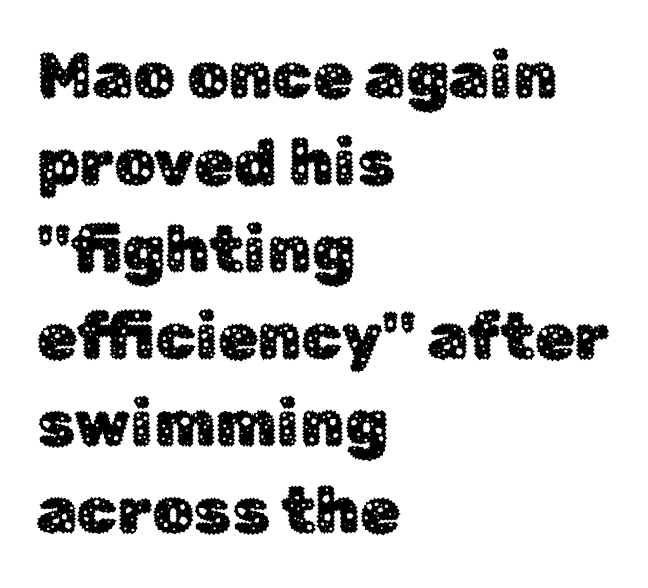
{"serif": "no", "italic": "no", "width": "normal", "stroke_contrast": "low", "x_height": "medium", "monospaced": "no", "underline": "no", "align": "left", "line_spacing": "normal", "line_spacing_ratio": 1.34, "letter_spacing": "normal", "letter_spacing_em": 0.0, "glyph_px": 65}
